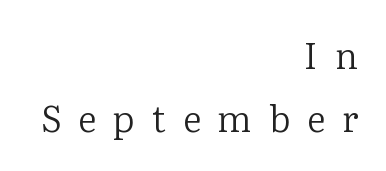
The face used here is proportionally spaced, like ordinary book or web type. Unbolded letterforms with no extra heft. Italic: no, the glyphs are upright roman. Are there feet on the stems? There are — it's a serif. Descenders hang freely into open space.
